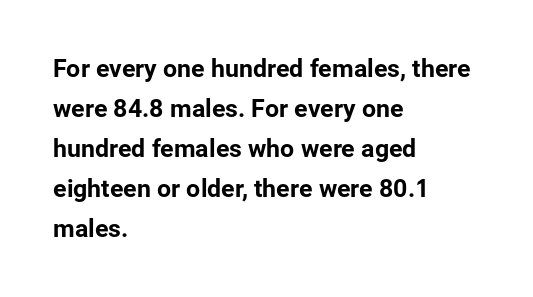
The lines are quadded left. Italic? Not at all — the glyphs are vertical. Interline gaps are of average width in this sample. Each row of text sits above clean, open space. These lines keep a tight, regular rhythm from letter to letter.
